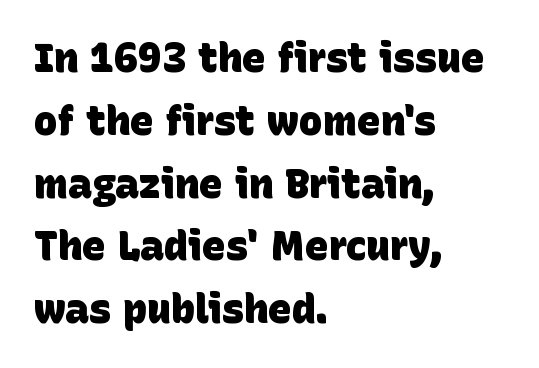
The image shows 40 px heavy sans-serif type; set left-aligned, normal line spacing (1.57x), normal letter spacing, not underlined; low stroke contrast and a large x-height.
